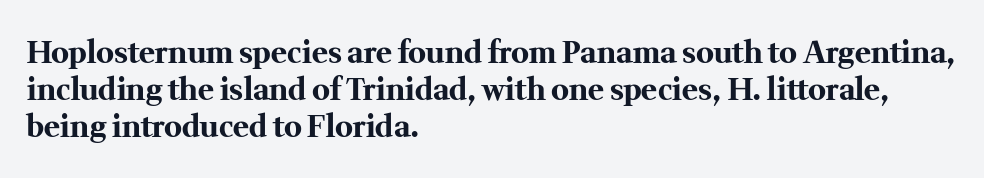
{"serif": "yes", "italic": "no", "bold": "yes", "weight": "bold", "width": "normal", "stroke_contrast": "medium", "x_height": "medium", "monospaced": "no", "underline": "no", "align": "left", "line_spacing_ratio": 1.23, "letter_spacing": "normal", "letter_spacing_em": 0.0, "glyph_px": 30}
